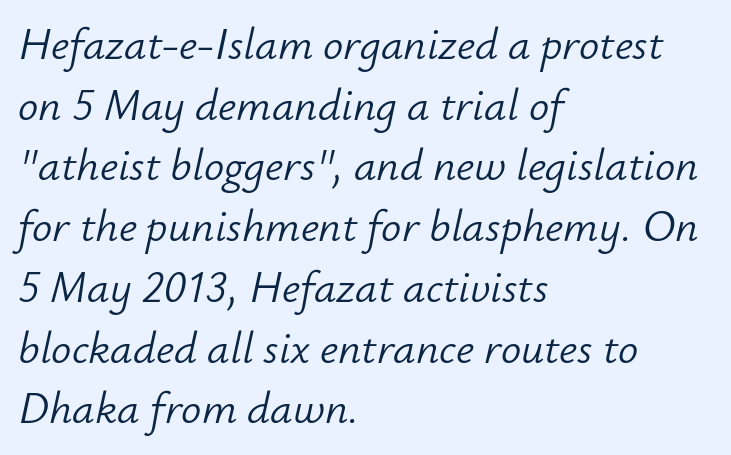
{"italic": "yes", "lean": "right", "slant_degrees": 12, "bold": "no", "weight": "light", "width": "normal", "stroke_contrast": "low", "x_height": "small", "monospaced": "no", "underline": "no", "align": "left", "line_spacing": "normal", "line_spacing_ratio": 1.35, "letter_spacing": "normal", "letter_spacing_em": 0.0, "glyph_px": 45}
